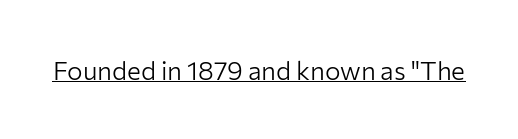
Q: Is the text bold? A: No.
Q: Is the text italic (slanted)? A: No, it is upright.
Q: Is the text underlined? A: Yes.
Q: Is the spacing between letters normal or unusually wide? A: Normal.
